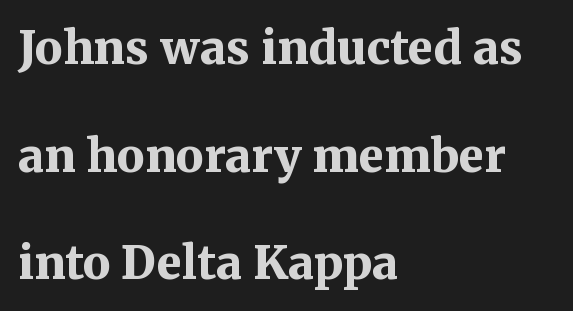
Q: Is the text bold? A: Yes.
Q: Is the text italic (slanted)? A: No, it is upright.
Q: Is the typeface a serif or a sans-serif typeface? A: Serif.
Q: Is the text underlined? A: No.
Q: How is the paragraph aligned? A: Left-aligned.
Q: Is the spacing between letters normal or unusually wide? A: Normal.
Q: Is the spacing between lines tight, normal or loose? A: Loose.
Q: Width (condensed, normal, or wide)? A: Normal.
Q: Stroke contrast? A: Medium.
Q: x-height? A: Medium.
Q: Monospaced? A: No.
